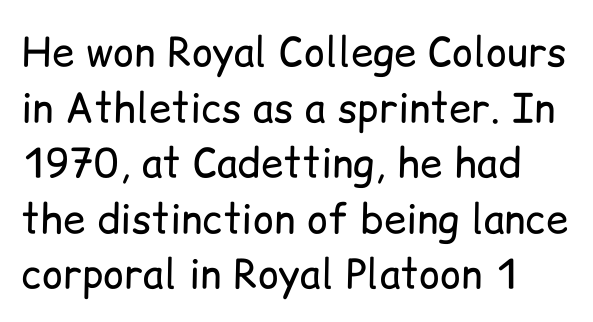
Q: Is the text bold? A: No.
Q: Is the text italic (slanted)? A: No, it is upright.
Q: Is the typeface a serif or a sans-serif typeface? A: Sans-serif.
Q: Is the text underlined? A: No.
Q: Is the spacing between letters normal or unusually wide? A: Normal.
Q: Is the spacing between lines tight, normal or loose? A: Normal.
Q: Width (condensed, normal, or wide)? A: Normal.
Q: Stroke contrast? A: Low.
Q: x-height? A: Medium.
Q: Monospaced? A: No.
